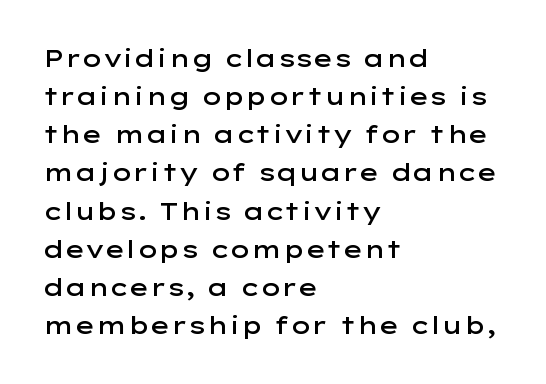
Q: Is the text bold? A: Semi-bold.
Q: Is the text italic (slanted)? A: No, it is upright.
Q: Is the text underlined? A: No.
Q: How is the paragraph aligned? A: Left-aligned.
Q: Is the spacing between letters normal or unusually wide? A: Normal.
Q: Is the spacing between lines tight, normal or loose? A: Normal.
